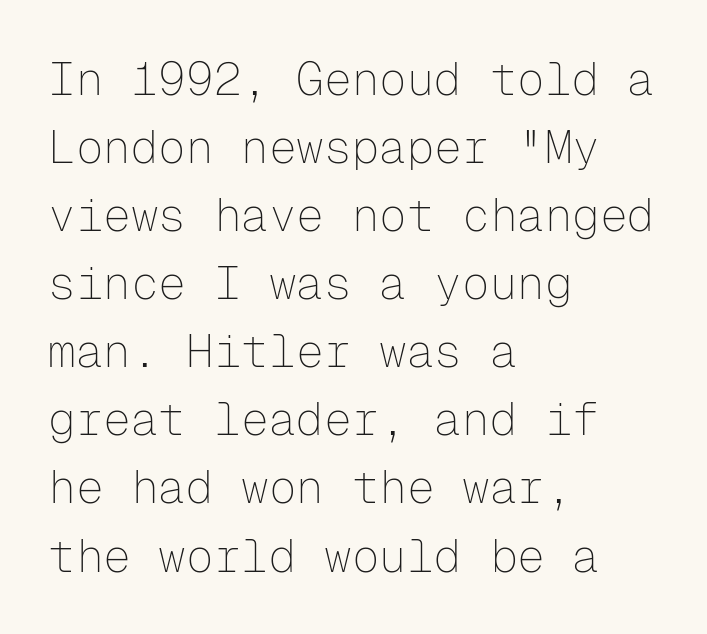
{"serif": "no", "italic": "no", "bold": "no", "weight": "thin", "width": "normal", "stroke_contrast": "low", "x_height": "medium", "monospaced": "yes", "underline": "no", "align": "left", "line_spacing": "normal", "line_spacing_ratio": 1.48, "letter_spacing": "normal", "letter_spacing_em": 0.0, "glyph_px": 46}
